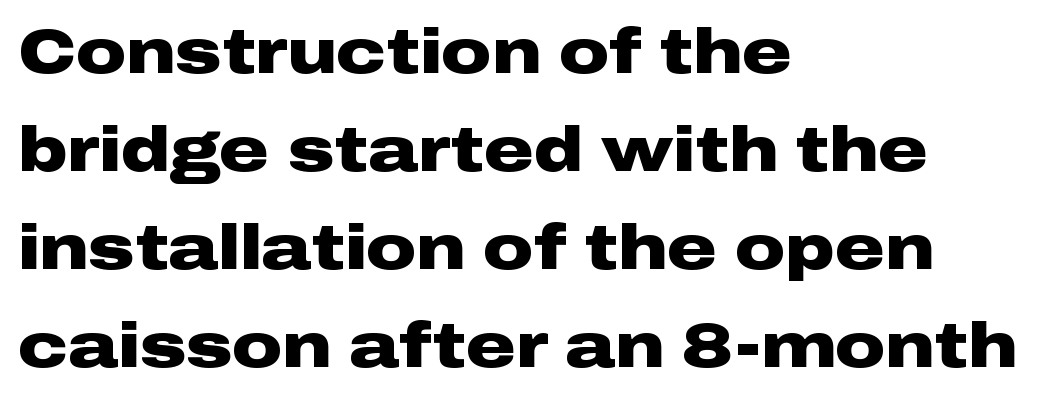
This sample has the flowing, uneven cadence of proportional lettering. The type family on display is of the sans-serif kind. The text block is weighted toward the left margin, trailing off unevenly rightward. The type sits square on the baseline with zero lean.
